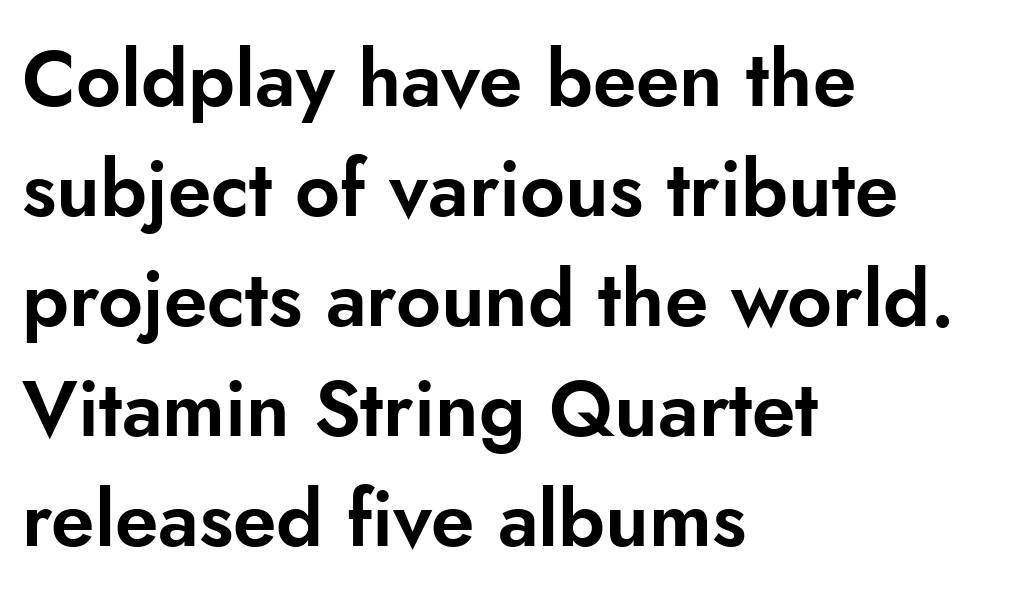
The image shows 78 px sans-serif type, upright; set left-aligned, normal line spacing (1.41x), normal letter spacing, not underlined; low stroke contrast and a small x-height.
